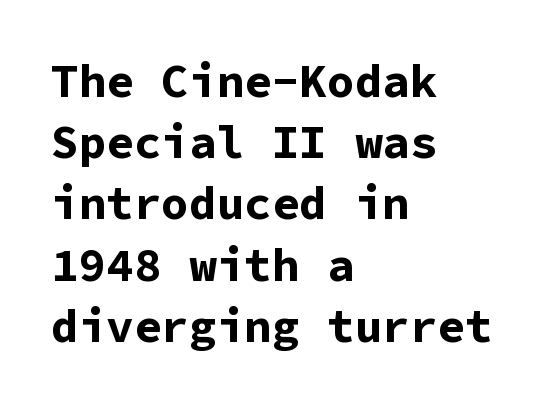
The image shows 46 px bold sans-serif type, upright, monospaced; set left-aligned, normal line spacing (1.33x), normal letter spacing, not underlined; low stroke contrast and a medium x-height.
